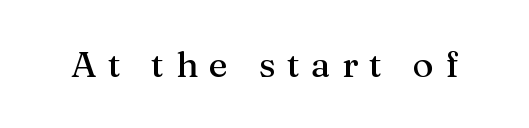
Q: Is the text italic (slanted)? A: No, it is upright.
Q: Is the typeface a serif or a sans-serif typeface? A: Serif.
Q: Is the text underlined? A: No.
Q: Is the spacing between letters normal or unusually wide? A: Unusually wide.
Q: Width (condensed, normal, or wide)? A: Normal.
Q: Stroke contrast? A: Medium.
Q: x-height? A: Medium.
Q: Monospaced? A: No.
